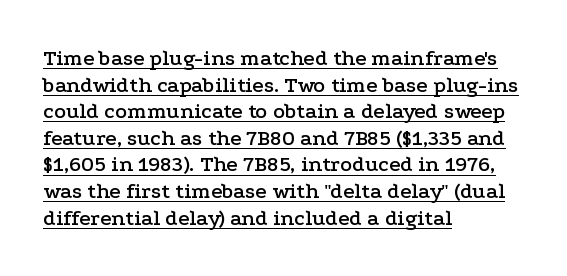
{"italic": "no", "underline": "yes", "align": "left", "line_spacing_ratio": 1.21, "letter_spacing": "normal", "letter_spacing_em": 0.0, "glyph_px": 22}
